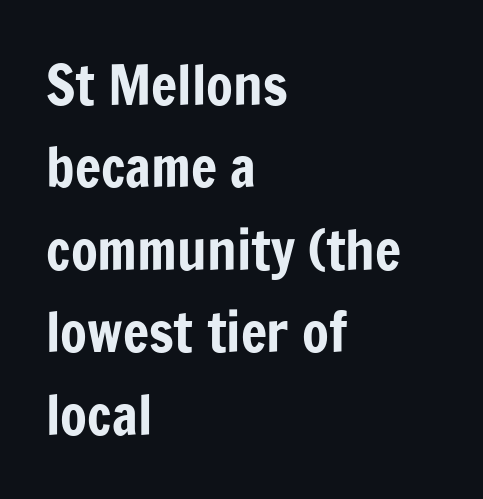
The image shows 55 px condensed sans-serif type, upright; set left-aligned, normal line spacing (1.5x), normal letter spacing, not underlined; low stroke contrast and a medium x-height.
